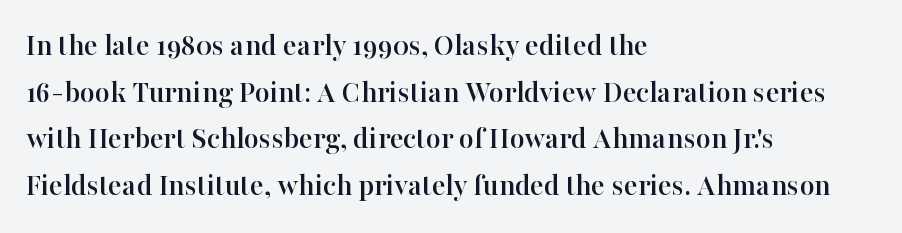
The image shows 32 px serif type, upright; set left-aligned, normal line spacing (1.46x), normal letter spacing, not underlined; high stroke contrast and a medium x-height.
